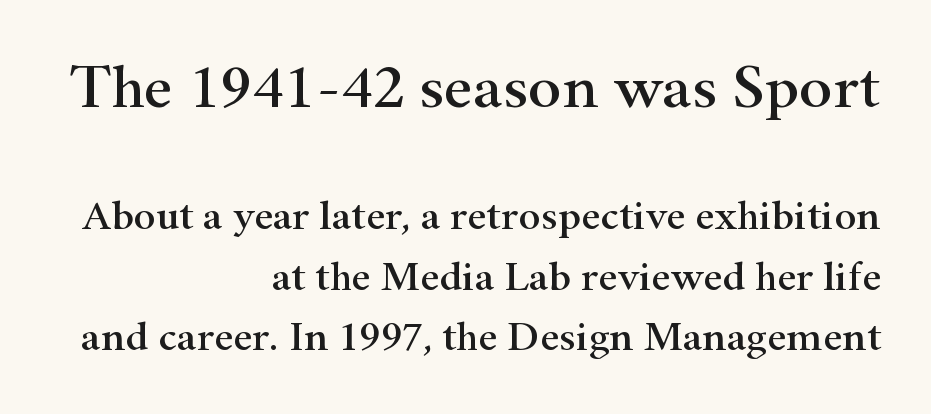
The image shows 63 px wide serif type, upright; set right-aligned, normal line spacing (1.44x), normal letter spacing, not underlined; the first (top) block is 1.5x larger; high stroke contrast and a small x-height.
